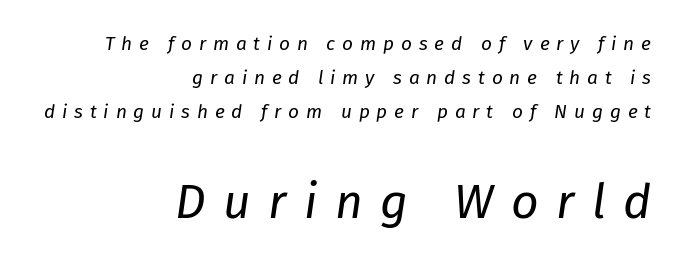
The image shows 48 px regular-weight type, italic (leaning right); set right-aligned, line spacing 1.8x, unusually wide letter spacing (+0.36 em), not underlined; the second (bottom) block is 2.53x larger; low stroke contrast and a medium x-height.
